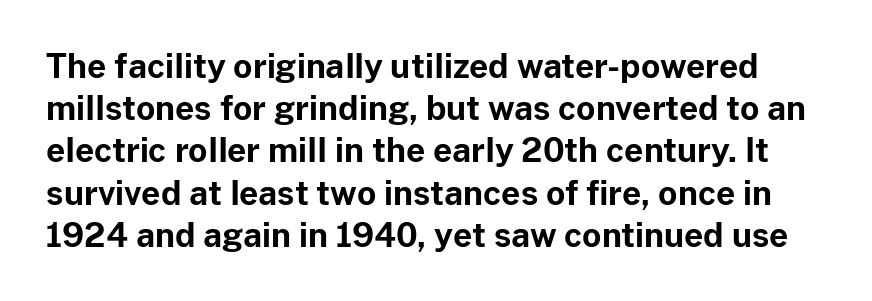
A typesetter would call this zero additional tracking. Note the varied advance widths — an 'i' is clearly narrower than an 'm'. A clean baseline with only descenders dipping below it. Is there any slant? The stems are plumb. The glyphs have the mass of a bold cut. Each letter's strokes conclude bluntly, with no projecting serifs.
